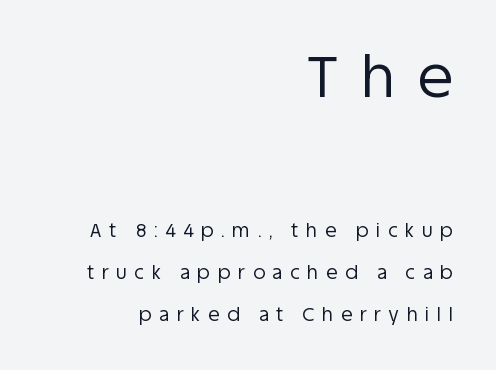
{"serif": "no", "italic": "no", "bold": "no", "weight": "regular", "width": "normal", "stroke_contrast": "low", "x_height": "large", "monospaced": "no", "underline": "no", "align": "right", "line_spacing": "loose", "line_spacing_ratio": 2.23, "letter_spacing": "wide", "letter_spacing_em": 0.4, "larger_block": "first", "size_ratio": 3.05, "glyph_px": 58}
